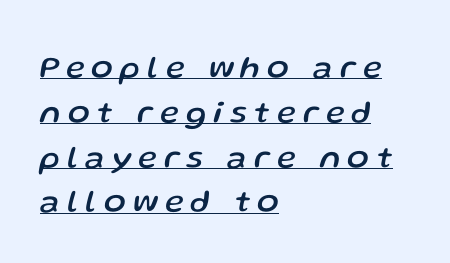
The image shows 32 px text type, italic (leaning right); set left-aligned, normal line spacing (1.4x), unusually wide letter spacing (+0.23 em), underlined; low stroke contrast and a medium x-height.
